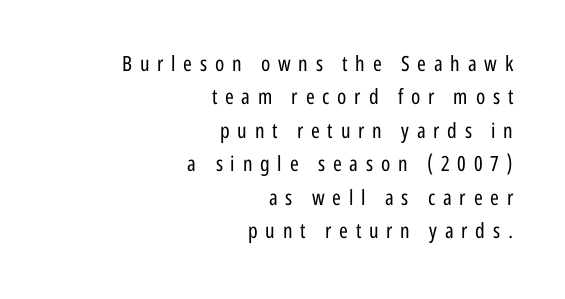
Q: Is the text bold? A: No.
Q: Is the text italic (slanted)? A: No, it is upright.
Q: Is the text underlined? A: No.
Q: How is the paragraph aligned? A: Right-aligned.
Q: Is the spacing between letters normal or unusually wide? A: Unusually wide.
Q: Is the spacing between lines tight, normal or loose? A: Normal.
